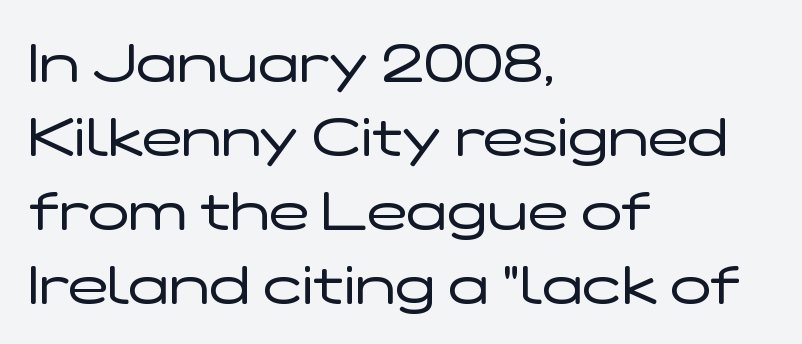
Q: Is the text bold? A: No.
Q: Is the text italic (slanted)? A: No, it is upright.
Q: Is the typeface a serif or a sans-serif typeface? A: Sans-serif.
Q: Is the text underlined? A: No.
Q: How is the paragraph aligned? A: Left-aligned.
Q: Is the spacing between letters normal or unusually wide? A: Normal.
Q: Is the spacing between lines tight, normal or loose? A: Normal.
Q: Width (condensed, normal, or wide)? A: Wide.
Q: Stroke contrast? A: Low.
Q: x-height? A: Medium.
Q: Monospaced? A: No.
